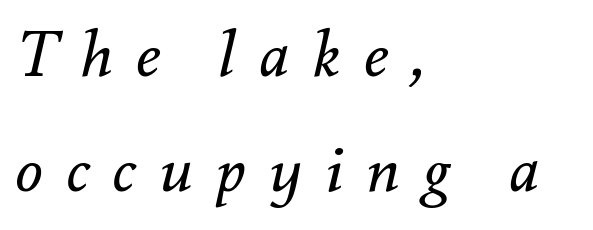
Q: Is the text bold? A: No.
Q: Is the text italic (slanted)? A: Yes, it leans right by about 12 degrees.
Q: Is the text underlined? A: No.
Q: How is the paragraph aligned? A: Left-aligned.
Q: Is the spacing between letters normal or unusually wide? A: Unusually wide.
Q: Width (condensed, normal, or wide)? A: Normal.
Q: Stroke contrast? A: Medium.
Q: x-height? A: Small.
Q: Monospaced? A: No.
